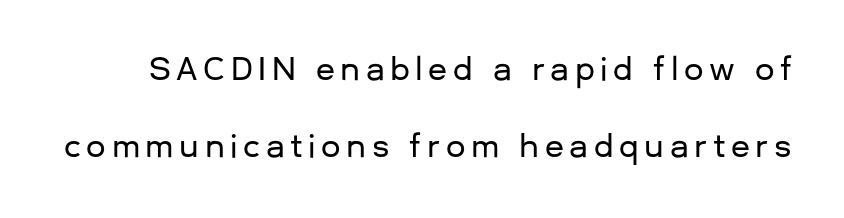
Vertical spacing — loose. The space beneath each line is pristine and unruled. Check where the strokes stop: nothing finishes them off — pure sans. If you drew a line through each stem, it would be perfectly vertical. This sample has the flowing, uneven cadence of proportional lettering.
